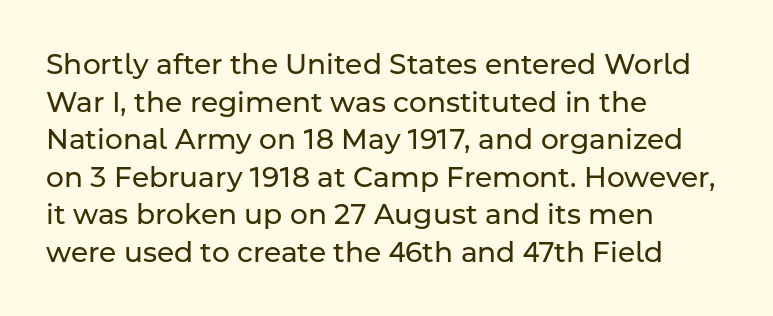
A typesetter would call this zero additional tracking. This rendering uses left alignment, leaving the right contour irregular. Proportional: the letters do not fall into vertical columns. Stems here are at most as thick as an everyday book face.
